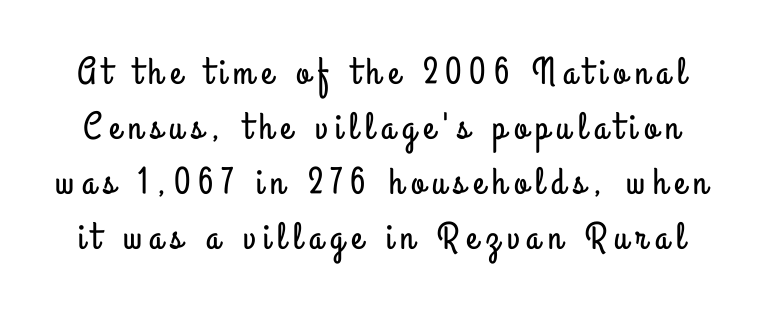
The image shows 38 px condensed sans-serif type, upright; set normal line spacing (1.45x), unusually wide letter spacing (+0.2 em), not underlined; low stroke contrast and a small x-height.
